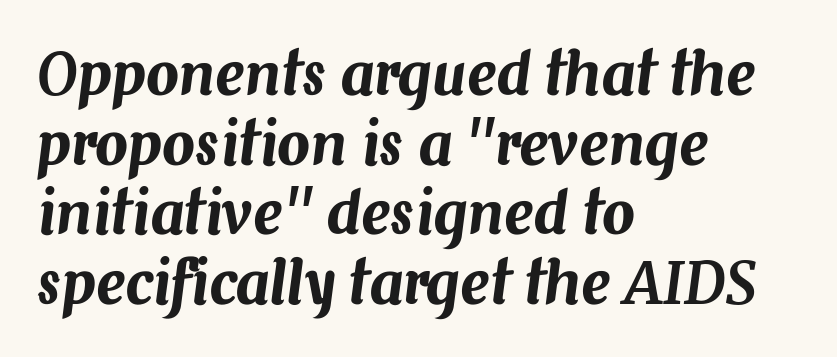
Q: Is the text italic (slanted)? A: Yes, it leans right by about 7 degrees.
Q: Is the text underlined? A: No.
Q: How is the paragraph aligned? A: Left-aligned.
Q: Is the spacing between letters normal or unusually wide? A: Normal.
Q: Width (condensed, normal, or wide)? A: Normal.
Q: Stroke contrast? A: Medium.
Q: x-height? A: Medium.
Q: Monospaced? A: No.
